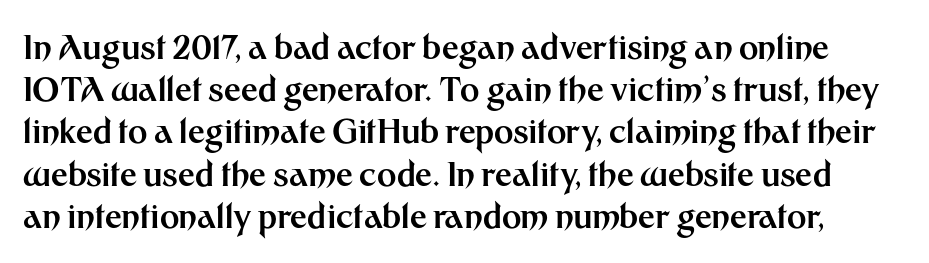
{"serif": "no", "italic": "no", "bold": "yes", "weight": "bold", "width": "normal", "stroke_contrast": "medium", "x_height": "medium", "monospaced": "no", "underline": "no", "line_spacing": "normal", "line_spacing_ratio": 1.28, "letter_spacing": "normal", "letter_spacing_em": 0.0, "glyph_px": 33}
